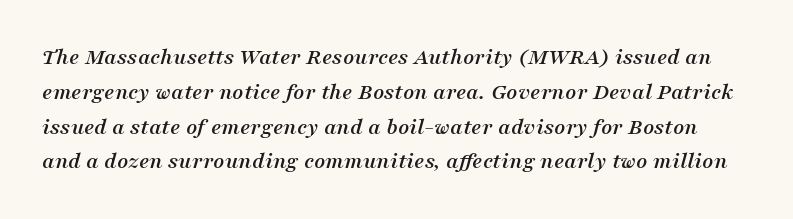
Rendered with sloped, italic letterforms. Baseline-to-baseline distance is the conventional proportion of letter height. The line texture is even and compact thanks to regular tracking. Check the space under the baseline: it is left empty.
